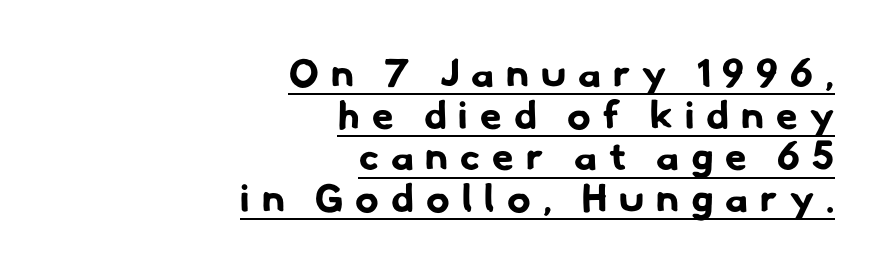
The image shows 39 px bold sans-serif type; set right-aligned, tight line spacing (1.07x), unusually wide letter spacing (+0.31 em), underlined; low stroke contrast and a small x-height.
